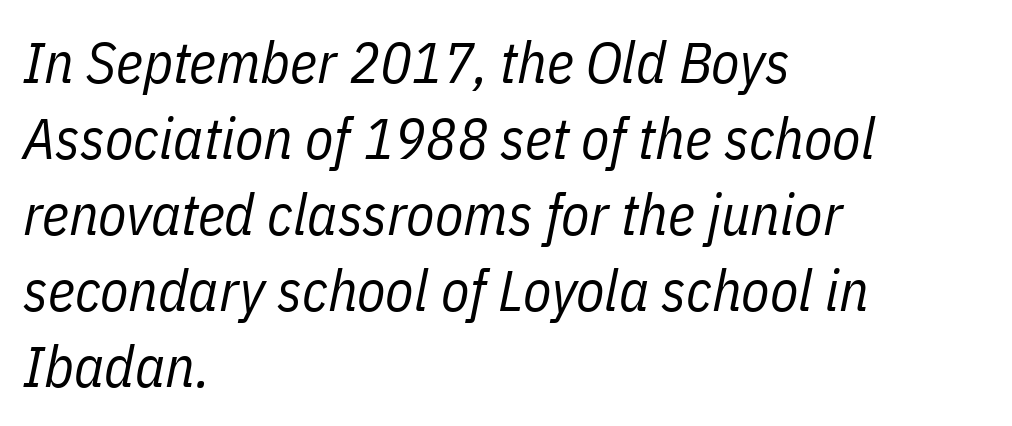
Q: Is the text bold? A: No.
Q: Is the text italic (slanted)? A: Yes, it leans right by about 11 degrees.
Q: Is the text underlined? A: No.
Q: How is the paragraph aligned? A: Left-aligned.
Q: Is the spacing between letters normal or unusually wide? A: Normal.
Q: Is the spacing between lines tight, normal or loose? A: Normal.
Q: Width (condensed, normal, or wide)? A: Condensed.
Q: Stroke contrast? A: Low.
Q: x-height? A: Medium.
Q: Monospaced? A: No.
